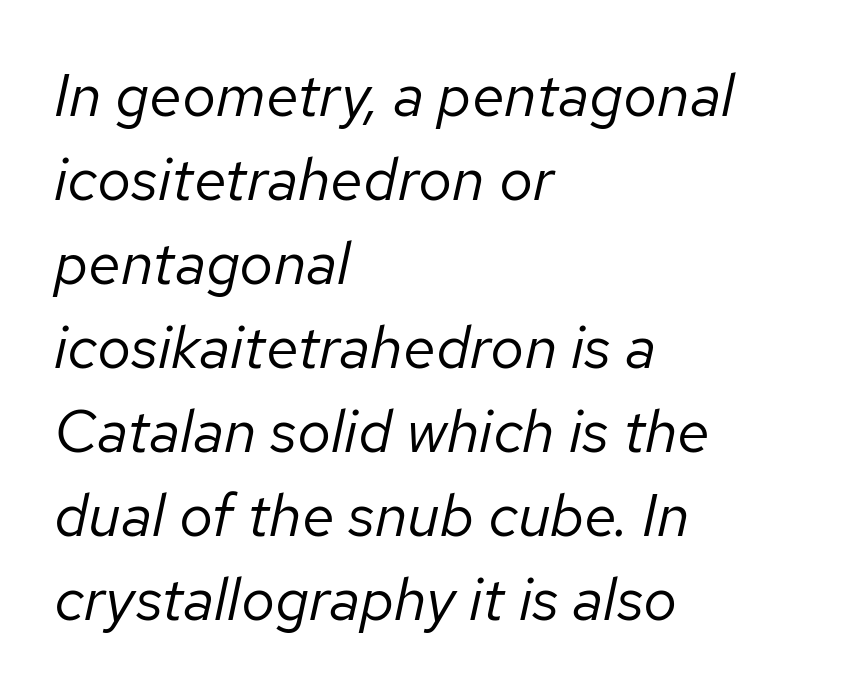
One-word summary of the alignment: left. Rule under the text: the space is simply empty. Varying glyph widths throughout — classic text-font behaviour. Regular leading. Quick note: italic.
